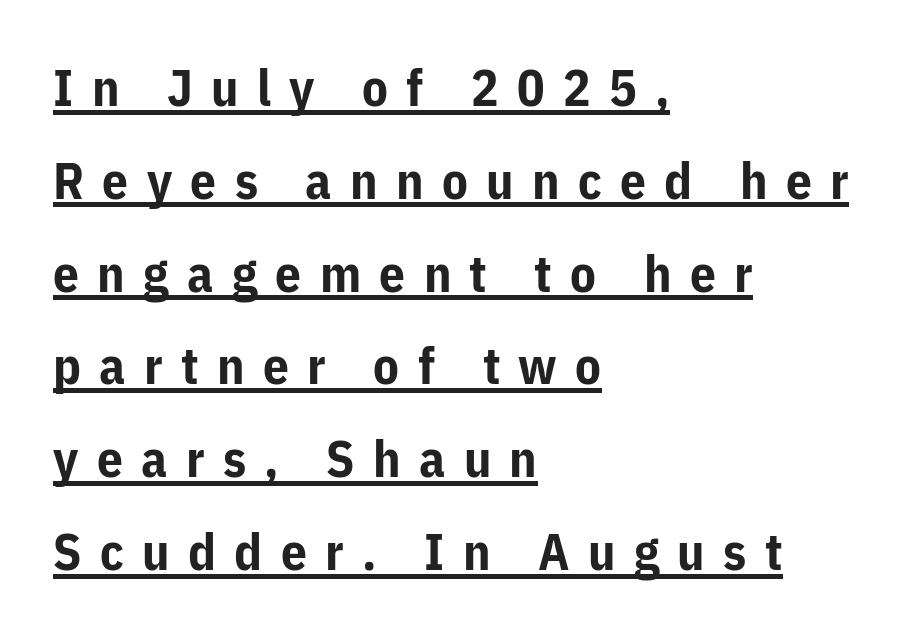
A typesetter would call this proportional, since set widths differ per character. The font's upright variant was chosen for this text. Caption: multi-line text, flush left, ragged right. These words are printed bold, with thick strokes throughout. In designer terms, the underline attribute is active on this setting. Examine the stroke ends and you'll find no serifs.
